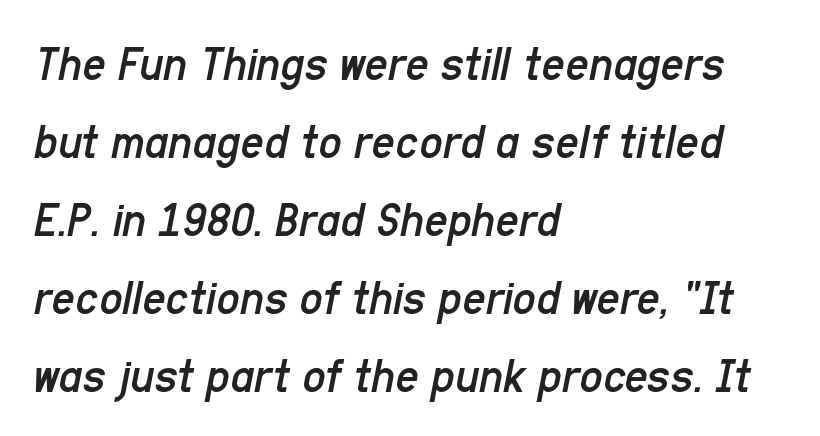
{"italic": "yes", "lean": "right", "slant_degrees": 11, "bold": "no", "weight": "regular", "width": "condensed", "stroke_contrast": "low", "x_height": "medium", "monospaced": "no", "underline": "no", "align": "left", "line_spacing": "normal", "line_spacing_ratio": 1.53, "letter_spacing": "normal", "letter_spacing_em": 0.0, "glyph_px": 51}
